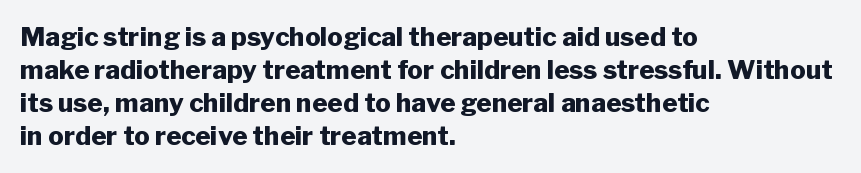
The leading is moderate, giving the passage an even texture. A dark, heavy texture on the line: the type is bold. Descenders hang freely into open space. Letter spacing: default. Notice how the passage keeps a crisp vertical edge on the left only. This is roman type, the default non-slanted kind.
